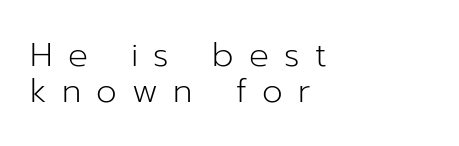
Q: Is the text bold? A: No.
Q: Is the text italic (slanted)? A: No, it is upright.
Q: Is the typeface a serif or a sans-serif typeface? A: Sans-serif.
Q: Is the text underlined? A: No.
Q: How is the paragraph aligned? A: Left-aligned.
Q: Is the spacing between letters normal or unusually wide? A: Unusually wide.
Q: Is the spacing between lines tight, normal or loose? A: Tight.
Q: Width (condensed, normal, or wide)? A: Normal.
Q: Stroke contrast? A: Low.
Q: x-height? A: Medium.
Q: Monospaced? A: No.
